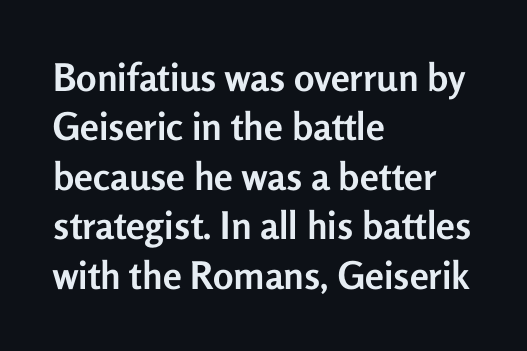
Students, this is bold: see how much ink each stroke carries. Does the copy run flush right? No — it runs flush left. Classification — sans serif. How are the letters spaced? Ordinarily, with no added tracking.
